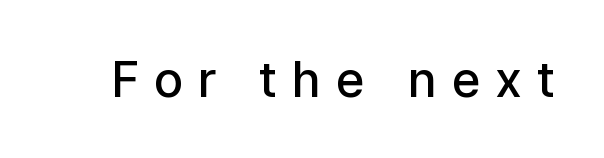
The tracking reads as deliberately expanded to a designer's eye. The lettering holds an erect, upright posture throughout. The area under the type is left untouched. The letters advance in unequal steps, a hallmark of proportional type.
